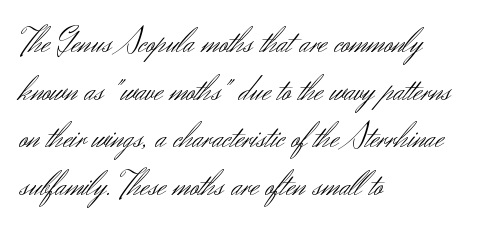
The image shows 35 px light sans-serif type; set left-aligned, normal line spacing (1.36x), normal letter spacing, not underlined; medium stroke contrast and a small x-height.
